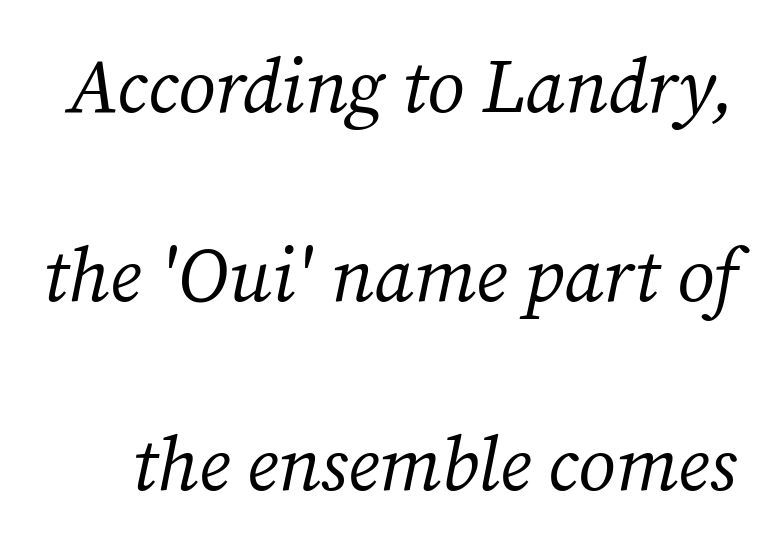
The letters look calm and open, with moderate or lighter stems. This rendering employs a face with finishing strokes, i.e., a serif. You could not count columns in this text — the font is proportionally spaced. Only glyphs here, with clear space below each row.
